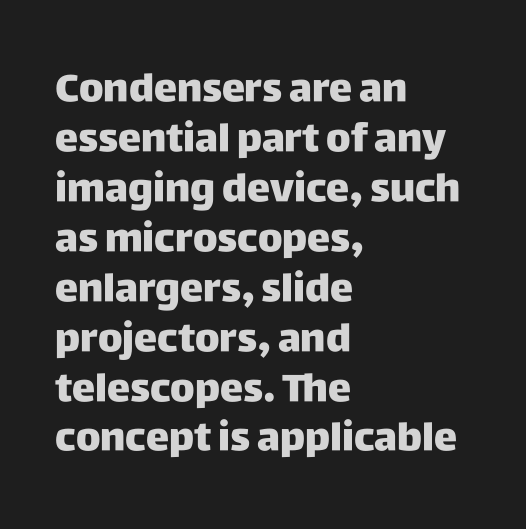
{"serif": "no", "italic": "no", "bold": "yes", "weight": "heavy", "width": "normal", "stroke_contrast": "low", "x_height": "large", "monospaced": "no", "underline": "no", "align": "left", "line_spacing": "normal", "line_spacing_ratio": 1.28, "letter_spacing": "normal", "letter_spacing_em": 0.0, "glyph_px": 39}
